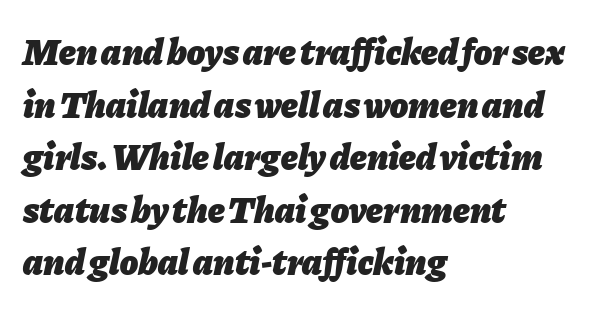
{"italic": "yes", "lean": "right", "slant_degrees": 11, "bold": "yes", "weight": "heavy", "width": "normal", "stroke_contrast": "low", "x_height": "medium", "monospaced": "no", "underline": "no", "align": "left", "line_spacing": "normal", "line_spacing_ratio": 1.42, "letter_spacing": "normal", "letter_spacing_em": 0.0, "glyph_px": 37}
